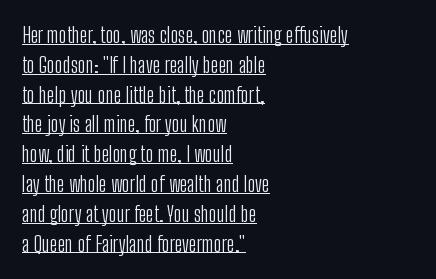
A rule runs beneath these lines of type. When letters stand straight like this, we call the style roman or upright. Tracking value appears to be zero — textbook default spacing. These lines sit exactly where default settings would place them. Nothing heavy about these letters — not bold at all. Compared with a centered layout, this one pins lines to the left instead.
